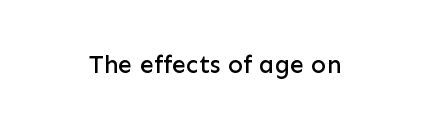
Q: Is the text italic (slanted)? A: No, it is upright.
Q: Is the text underlined? A: No.
Q: Is the spacing between letters normal or unusually wide? A: Normal.
